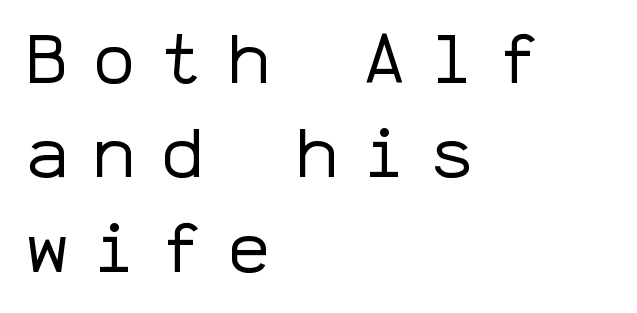
Q: Is the text bold? A: No.
Q: Is the text italic (slanted)? A: No, it is upright.
Q: Is the typeface a serif or a sans-serif typeface? A: Sans-serif.
Q: Is the text underlined? A: No.
Q: How is the paragraph aligned? A: Left-aligned.
Q: Is the spacing between letters normal or unusually wide? A: Unusually wide.
Q: Is the spacing between lines tight, normal or loose? A: Normal.
Q: Width (condensed, normal, or wide)? A: Normal.
Q: Stroke contrast? A: Low.
Q: x-height? A: Medium.
Q: Monospaced? A: Yes.
